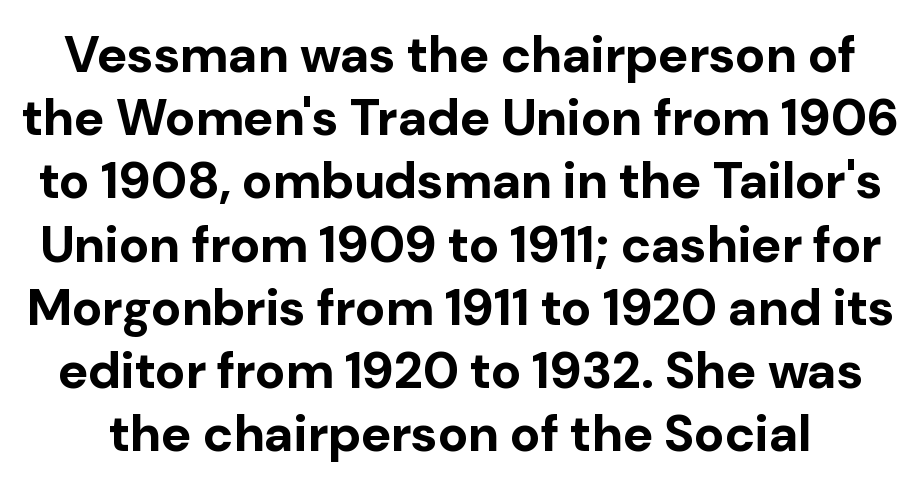
The image shows 51 px bold sans-serif type, upright; set line spacing 1.24x, normal letter spacing, not underlined; low stroke contrast and a medium x-height.
